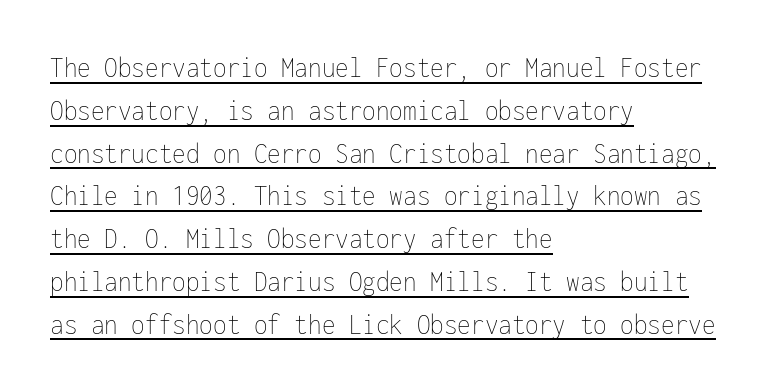
Compared with typical body copy, the letter spacing here is the same. One-word summary of the alignment: left. Check the space under the baseline: a stroke is drawn there. Successive baselines arrive at the customary interval.
